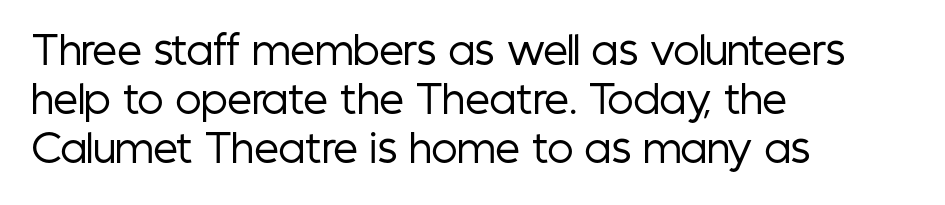
What kind of face is this? One without serifs — a sans. The face used here is proportionally spaced, like ordinary book or web type. On a weight scale, this lands at 450 or below. In terms of leading, this rendering sits right in the middle. Only glyphs here, with clear space below each row. The letterforms sit shoulder to shoulder at normal distance.
